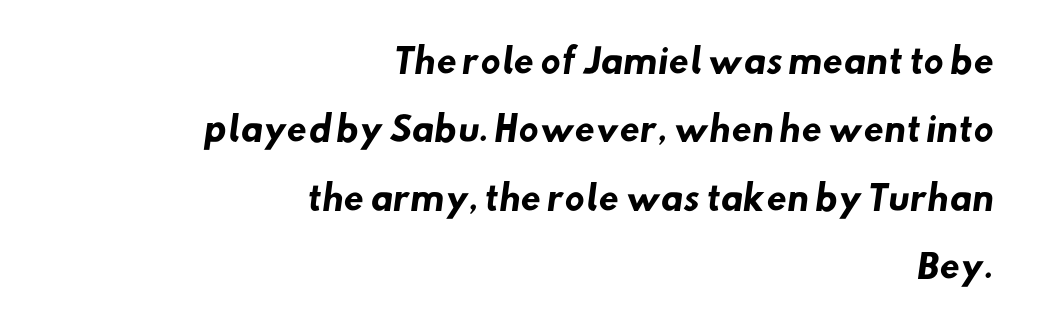
The image shows 33 px heavy sans-serif type; set right-aligned, loose line spacing (2.07x), normal letter spacing, not underlined; low stroke contrast and a small x-height.
